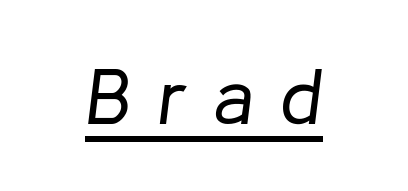
No chunkiness to these letters — they're not bold. Would a proofreader flag this as italicized? Yes. The rendering uses natural spacing where letterforms have individual widths. These lines have a slow, spaced-out rhythm from letter to letter.
